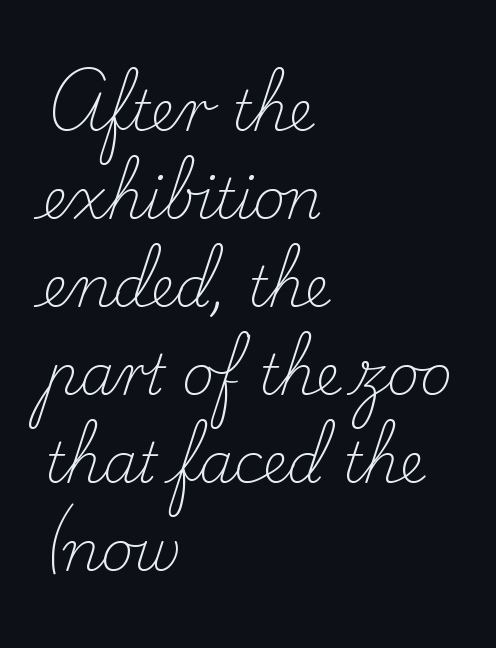
The image shows 55 px light serif type; set left-aligned, normal line spacing (1.6x), normal letter spacing, not underlined; low stroke contrast and a small x-height.
